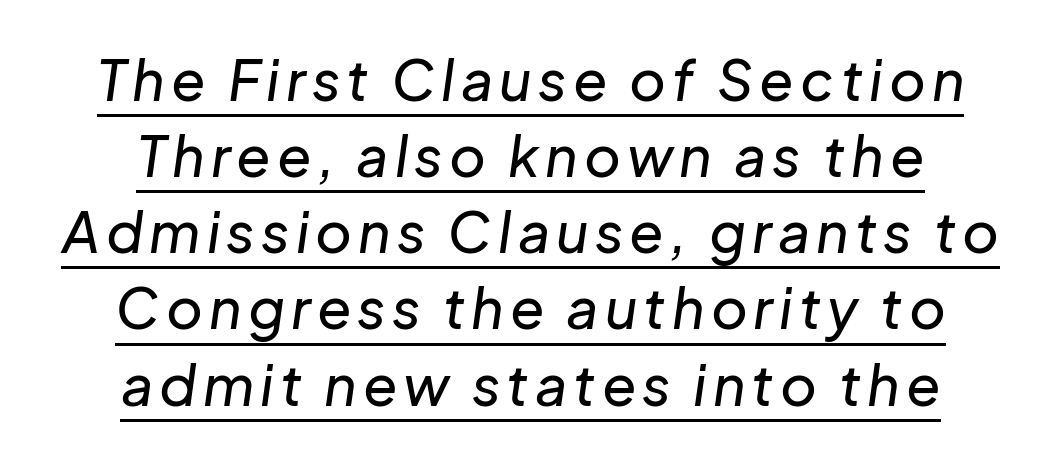
If you folded the block vertically in half, each line would mirror itself in length. Underlining? Definitely there. The passage shown is typed in a proportional face where columns would drift. Slant detected: the letters are inclined. The lines sit at an ordinary, default distance from one another.
